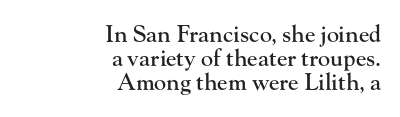
{"italic": "no", "underline": "no", "align": "right", "line_spacing": "tight", "line_spacing_ratio": 1.05, "letter_spacing": "normal", "letter_spacing_em": 0.0, "glyph_px": 23}
